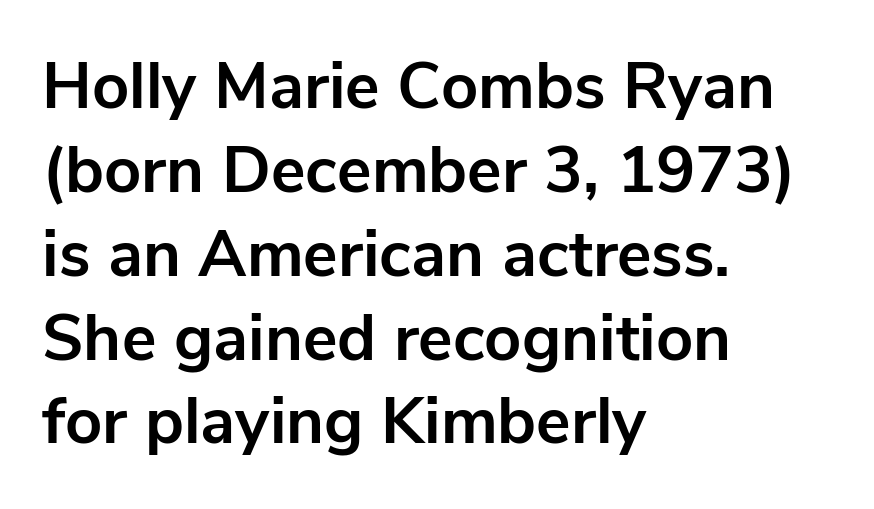
Q: Is the text bold? A: Yes.
Q: Is the text italic (slanted)? A: No, it is upright.
Q: Is the typeface a serif or a sans-serif typeface? A: Sans-serif.
Q: Is the text underlined? A: No.
Q: How is the paragraph aligned? A: Left-aligned.
Q: Is the spacing between letters normal or unusually wide? A: Normal.
Q: Is the spacing between lines tight, normal or loose? A: Normal.
Q: Width (condensed, normal, or wide)? A: Normal.
Q: Stroke contrast? A: Low.
Q: x-height? A: Medium.
Q: Monospaced? A: No.
